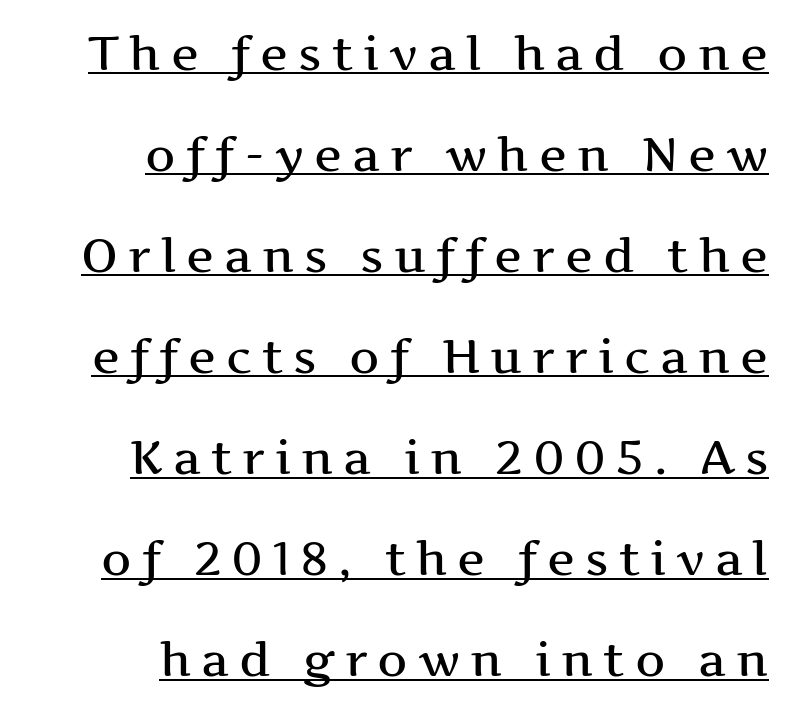
Q: Is the text italic (slanted)? A: No, it is upright.
Q: Is the typeface a serif or a sans-serif typeface? A: Serif.
Q: Is the text underlined? A: Yes.
Q: How is the paragraph aligned? A: Right-aligned.
Q: Is the spacing between letters normal or unusually wide? A: Unusually wide.
Q: Is the spacing between lines tight, normal or loose? A: Loose.
Q: Width (condensed, normal, or wide)? A: Wide.
Q: Stroke contrast? A: Medium.
Q: x-height? A: Medium.
Q: Monospaced? A: No.
